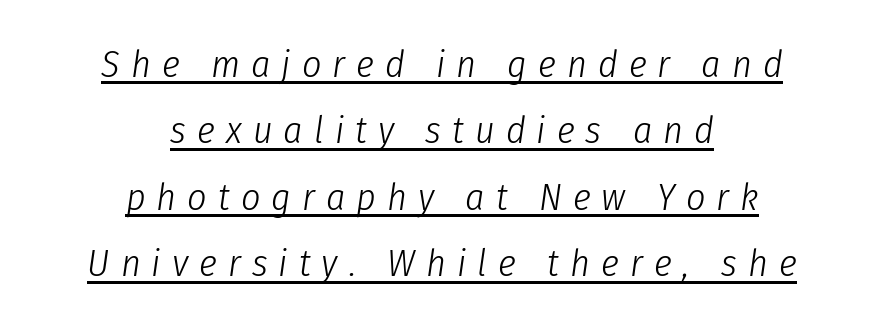
The image shows 38 px light, condensed type, italic (leaning right); set centered, line spacing 1.75x, unusually wide letter spacing (+0.29 em), underlined; low stroke contrast and a medium x-height.
